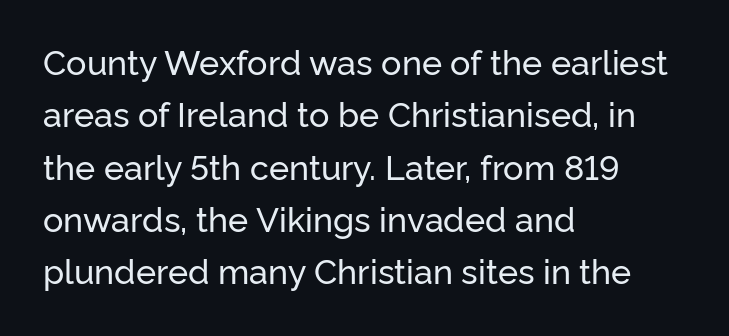
Note the varied advance widths — an 'i' is clearly narrower than an 'm'. Notice how the stems are strictly vertical — no italics here. Descender tails drop into unmarked territory. The designer left line spacing at the default. What stands out about the letter spacing? Nothing — it is the standard amount. Typeset ragged right — the left edge is the straight one.
